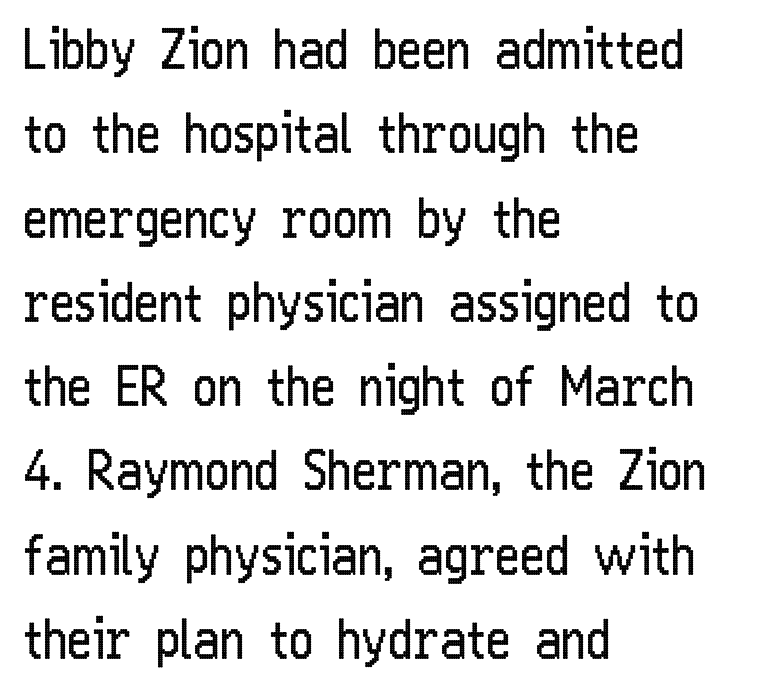
The image shows 53 px regular-weight, condensed sans-serif type, upright; set left-aligned, normal line spacing (1.59x), normal letter spacing, not underlined; low stroke contrast and a medium x-height.
